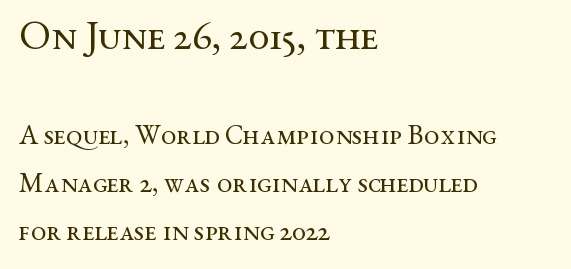
Is this a fixed-width face? No — the glyphs have proportional, varying widths. A classic flush-left, rag-right setting is used for this passage. Think standard paragraph weight, or any step lighter than that. The gap between lines stays unmarked.
